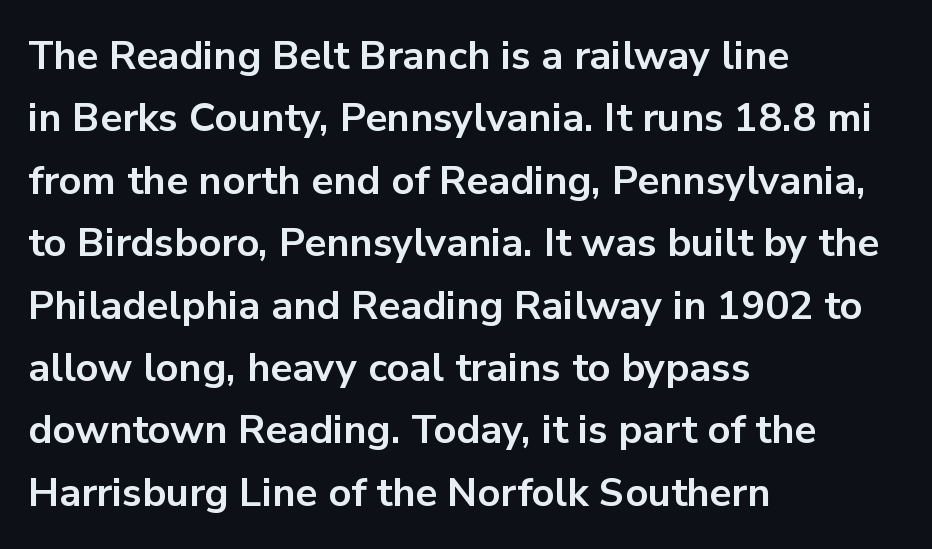
These lines are rendered in a variable-pitch font. You could call the tracking neutral — neither tight nor loose. The typesetting leans heavy: a genuine bold. Line starts are locked; line ends wander. You can tell from the bare stems that sans-serif type was used.
